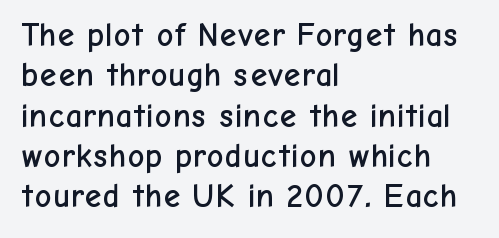
Q: Is the text italic (slanted)? A: No, it is upright.
Q: Is the typeface a serif or a sans-serif typeface? A: Sans-serif.
Q: Is the text underlined? A: No.
Q: How is the paragraph aligned? A: Left-aligned.
Q: Is the spacing between letters normal or unusually wide? A: Normal.
Q: Width (condensed, normal, or wide)? A: Normal.
Q: Stroke contrast? A: Low.
Q: x-height? A: Medium.
Q: Monospaced? A: No.
